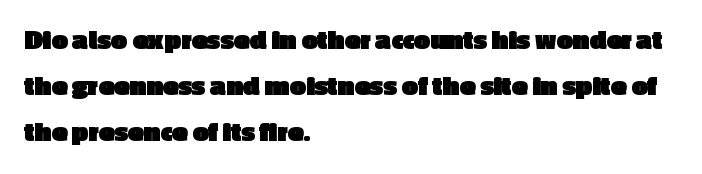
The image shows 29 px heavy sans-serif type, upright; set left-aligned, normal line spacing (1.59x), normal letter spacing, not underlined; a medium x-height.
